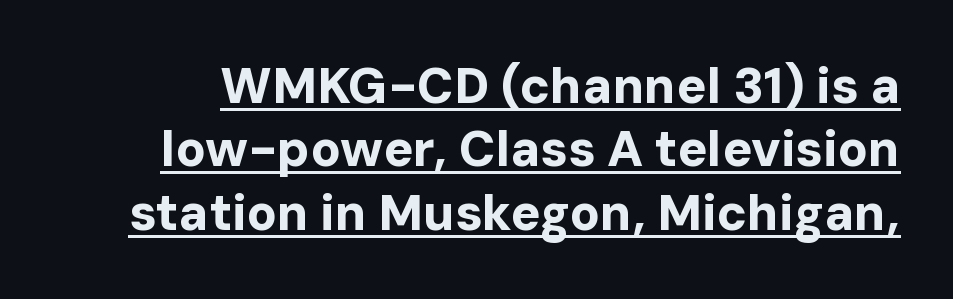
{"serif": "no", "italic": "no", "bold": "yes", "weight": "bold", "width": "normal", "stroke_contrast": "low", "x_height": "medium", "monospaced": "no", "underline": "yes", "line_spacing": "normal", "line_spacing_ratio": 1.27, "letter_spacing": "normal", "letter_spacing_em": 0.0, "glyph_px": 50}
